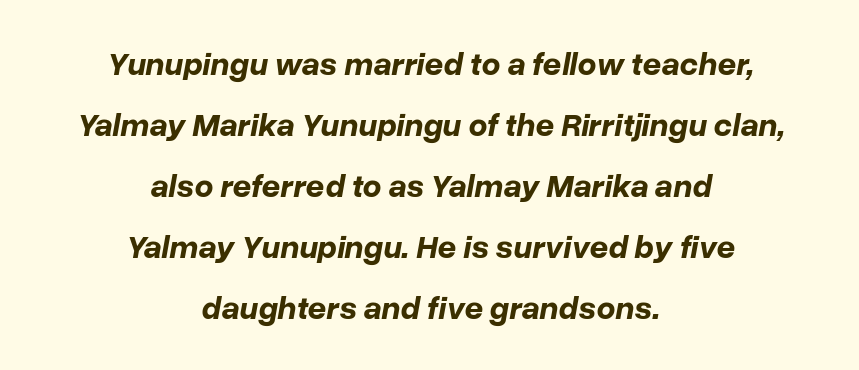
On the weight axis this lands at bold, roughly 700. The compositor balanced each line on the midline. These lines were composed using italics. Students, note that the glyphs here touch the page at normal intervals. Lines of text with bare space underneath. Do the characters align in a grid? No, the font is proportional.
